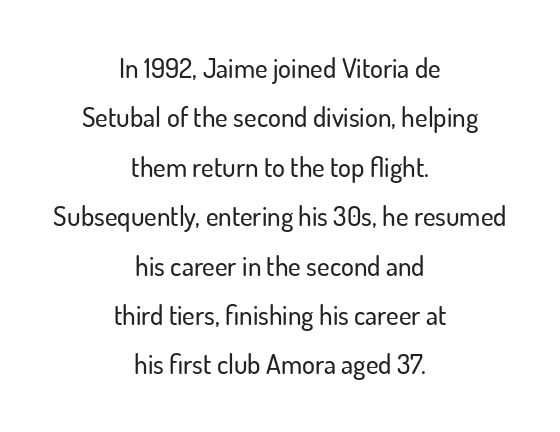
Italic: no, the glyphs are upright roman. Here the glyphs are tracked normally, forming tight word shapes. Casual observation: everything's sitting right in the middle. Descender tails drop into unmarked territory.
